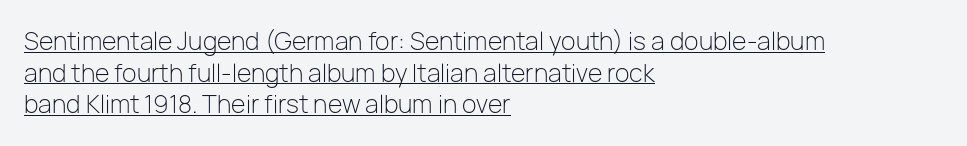
The image shows 24 px text type, upright; set left-aligned, normal line spacing (1.32x), normal letter spacing, underlined.
